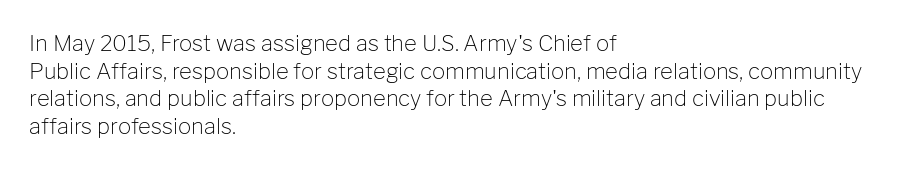
The typeface has the unassuming heft of standard copy or less. Vertical strokes here are truly vertical. A clean baseline with only descenders dipping below it. Default kerning and tracking; the words read as compact shapes.
